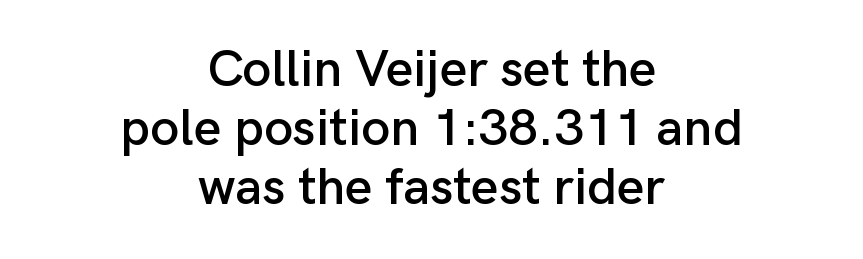
{"serif": "no", "italic": "no", "width": "normal", "stroke_contrast": "low", "x_height": "medium", "monospaced": "no", "underline": "no", "align": "center", "line_spacing": "tight", "line_spacing_ratio": 1.13, "letter_spacing": "normal", "letter_spacing_em": 0.0, "glyph_px": 52}
